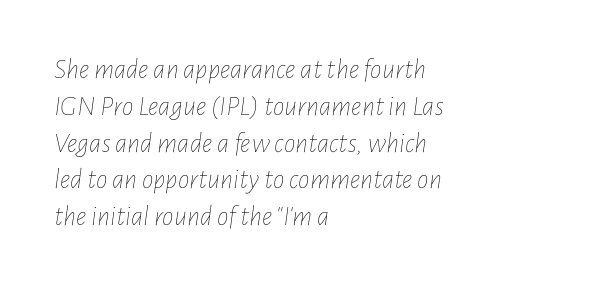
Q: Is the text bold? A: No.
Q: Is the text italic (slanted)? A: Yes, it leans right by about 7 degrees.
Q: Is the text underlined? A: No.
Q: How is the paragraph aligned? A: Left-aligned.
Q: Is the spacing between letters normal or unusually wide? A: Normal.
Q: Is the spacing between lines tight, normal or loose? A: Normal.
Q: Width (condensed, normal, or wide)? A: Condensed.
Q: Stroke contrast? A: Low.
Q: x-height? A: Medium.
Q: Monospaced? A: No.
